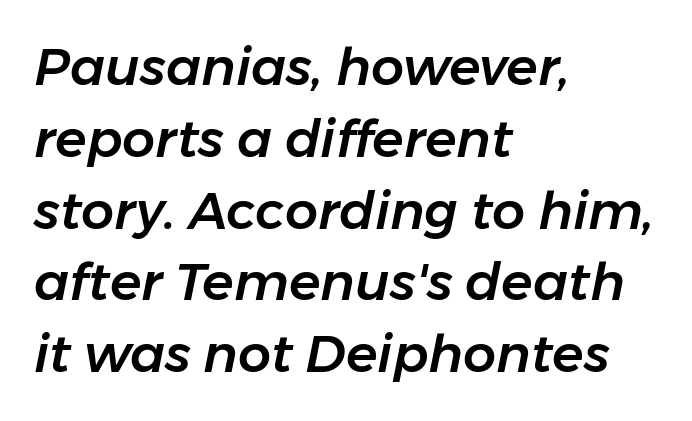
Q: Is the text italic (slanted)? A: Yes, it leans right by about 11 degrees.
Q: Is the text underlined? A: No.
Q: How is the paragraph aligned? A: Left-aligned.
Q: Is the spacing between letters normal or unusually wide? A: Normal.
Q: Is the spacing between lines tight, normal or loose? A: Normal.
Q: Width (condensed, normal, or wide)? A: Normal.
Q: Stroke contrast? A: Low.
Q: x-height? A: Medium.
Q: Monospaced? A: No.
